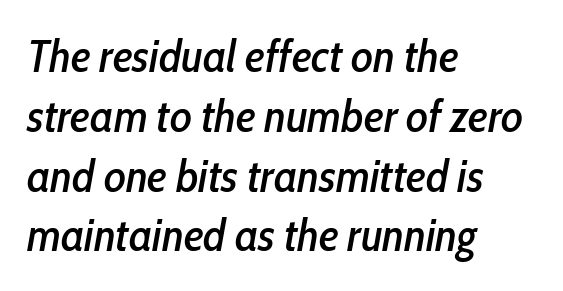
{"italic": "yes", "lean": "right", "slant_degrees": 10, "width": "condensed", "stroke_contrast": "low", "x_height": "medium", "monospaced": "no", "underline": "no", "align": "left", "line_spacing": "normal", "line_spacing_ratio": 1.3, "letter_spacing": "normal", "letter_spacing_em": 0.0, "glyph_px": 46}
